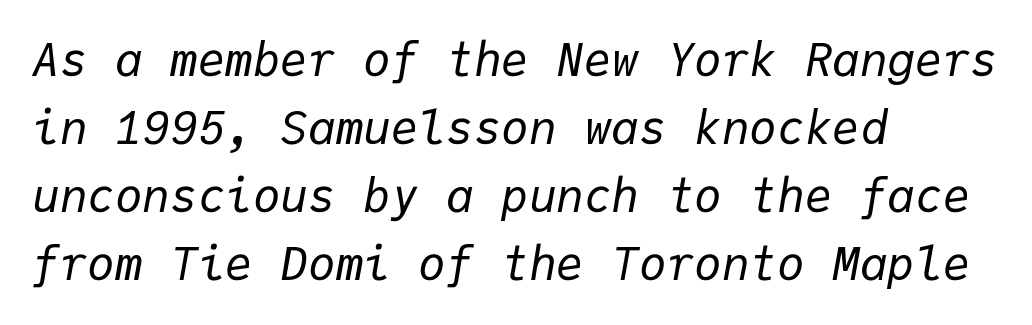
The image shows 46 px regular-weight type, italic (leaning right), monospaced; set left-aligned, normal line spacing (1.48x), normal letter spacing, not underlined; low stroke contrast and a medium x-height.
